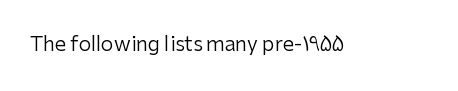
{"italic": "no", "bold": "no", "underline": "no", "letter_spacing": "normal", "letter_spacing_em": 0.0, "glyph_px": 20}
